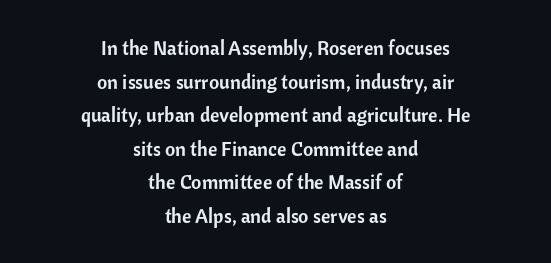
Q: Is the text italic (slanted)? A: No, it is upright.
Q: Is the text underlined? A: No.
Q: How is the paragraph aligned? A: Centered.
Q: Is the spacing between letters normal or unusually wide? A: Normal.
Q: Is the spacing between lines tight, normal or loose? A: Normal.
